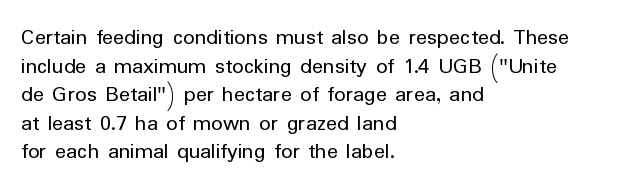
Beneath every word, the page is bare. On a weight scale, this lands at 450 or below. Look at the tracking — it's just the regular setting, nothing added. The typesetter chose a ragged-right arrangement here. Upright lettering throughout.
